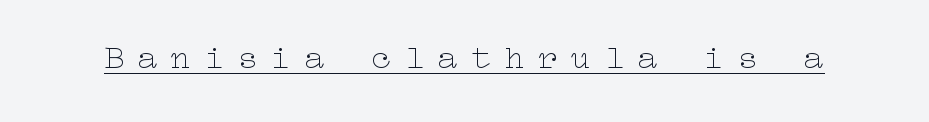
{"italic": "no", "bold": "no", "weight": "thin", "width": "wide", "stroke_contrast": "low", "x_height": "medium", "underline": "yes", "letter_spacing": "wide", "letter_spacing_em": 0.41, "glyph_px": 33}
